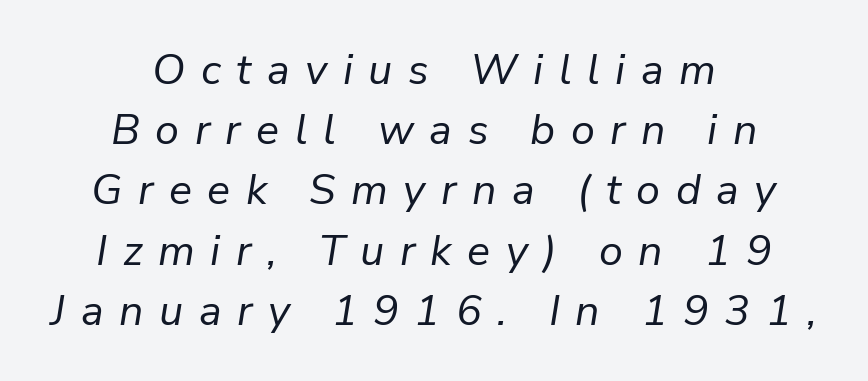
{"italic": "yes", "lean": "right", "slant_degrees": 9, "bold": "no", "weight": "regular", "width": "normal", "stroke_contrast": "low", "x_height": "medium", "monospaced": "no", "underline": "no", "align": "center", "line_spacing": "normal", "line_spacing_ratio": 1.4, "letter_spacing": "wide", "letter_spacing_em": 0.36, "glyph_px": 43}
